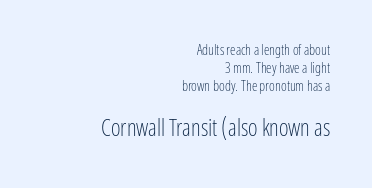
{"italic": "no", "bold": "no", "underline": "no", "align": "right", "line_spacing": "normal", "line_spacing_ratio": 1.29, "letter_spacing": "normal", "letter_spacing_em": 0.0, "larger_block": "second", "size_ratio": 1.64, "glyph_px": 23}
